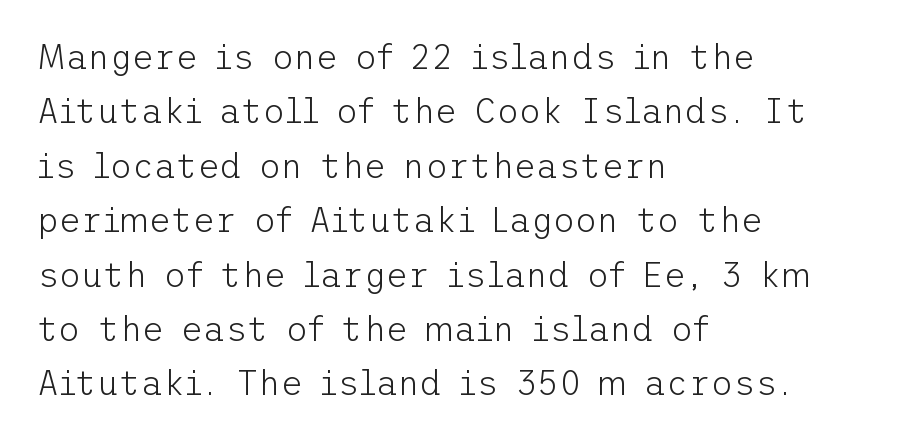
{"serif": "no", "italic": "no", "bold": "no", "weight": "light", "width": "normal", "stroke_contrast": "low", "x_height": "medium", "underline": "no", "align": "left", "line_spacing": "normal", "line_spacing_ratio": 1.6, "letter_spacing": "normal", "letter_spacing_em": 0.0, "glyph_px": 34}
